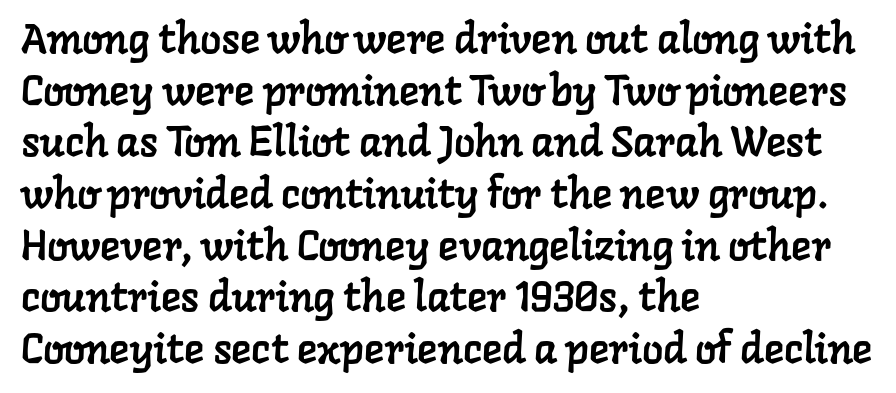
{"serif": "yes", "width": "normal", "stroke_contrast": "low", "x_height": "medium", "monospaced": "no", "underline": "no", "align": "left", "line_spacing_ratio": 1.23, "letter_spacing": "normal", "letter_spacing_em": 0.0, "glyph_px": 42}
